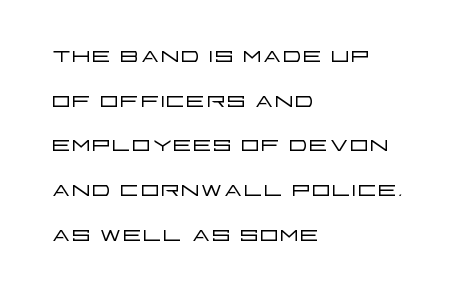
{"serif": "no", "italic": "no", "bold": "no", "weight": "light", "width": "wide", "stroke_contrast": "low", "x_height": "large", "monospaced": "no", "underline": "no", "align": "left", "line_spacing": "normal", "line_spacing_ratio": 1.49, "letter_spacing": "normal", "letter_spacing_em": 0.0, "glyph_px": 30}
